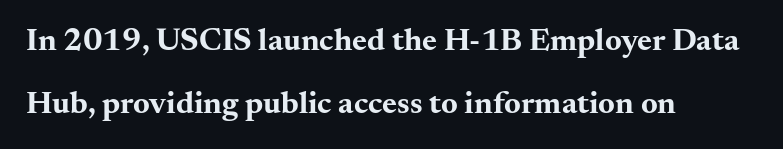
{"serif": "yes", "italic": "no", "bold": "yes", "weight": "bold", "width": "wide", "stroke_contrast": "medium", "x_height": "small", "monospaced": "no", "underline": "no", "align": "left", "line_spacing": "loose", "line_spacing_ratio": 1.98, "letter_spacing": "normal", "letter_spacing_em": 0.0, "glyph_px": 32}
